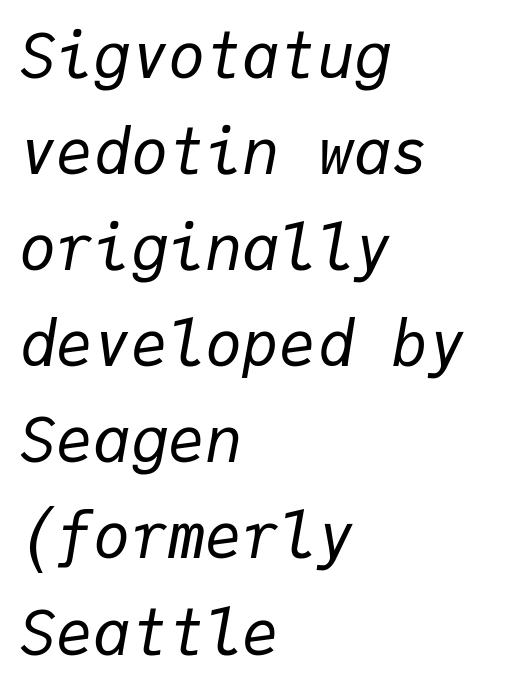
A clean baseline with only descenders dipping below it. Compared with ordinary roman type, these characters are visibly tilted. This sample has the even, mechanical cadence of fixed-width lettering. This reads as an unemphasized weight, regular at the heaviest. If you measured baseline to baseline, you'd find a middling distance.
